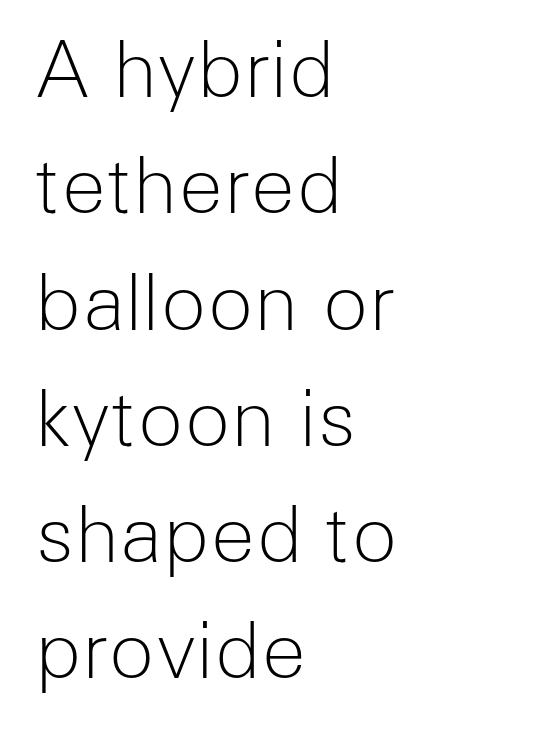
{"serif": "no", "italic": "no", "bold": "no", "weight": "light", "width": "normal", "stroke_contrast": "low", "x_height": "medium", "monospaced": "no", "underline": "no", "align": "left", "line_spacing": "normal", "line_spacing_ratio": 1.53, "letter_spacing": "normal", "letter_spacing_em": 0.0, "glyph_px": 76}
